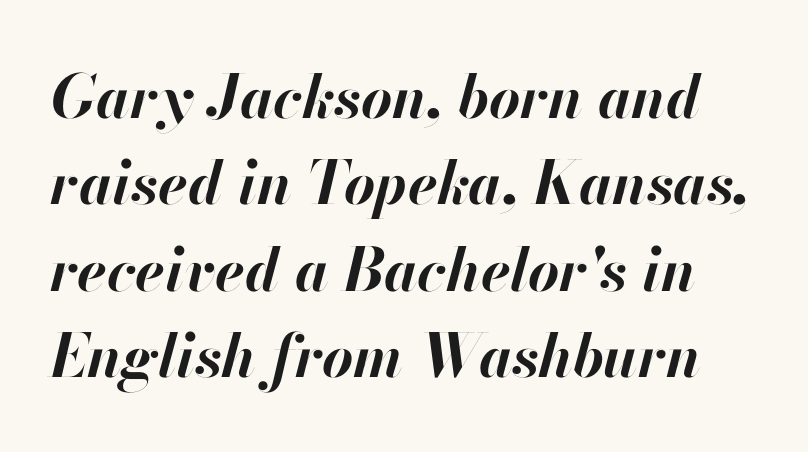
Q: Is the text bold? A: Yes.
Q: Is the text italic (slanted)? A: Yes, it leans right by about 13 degrees.
Q: Is the text underlined? A: No.
Q: Is the spacing between letters normal or unusually wide? A: Normal.
Q: Is the spacing between lines tight, normal or loose? A: Normal.
Q: Width (condensed, normal, or wide)? A: Normal.
Q: Stroke contrast? A: High.
Q: x-height? A: Small.
Q: Monospaced? A: No.
